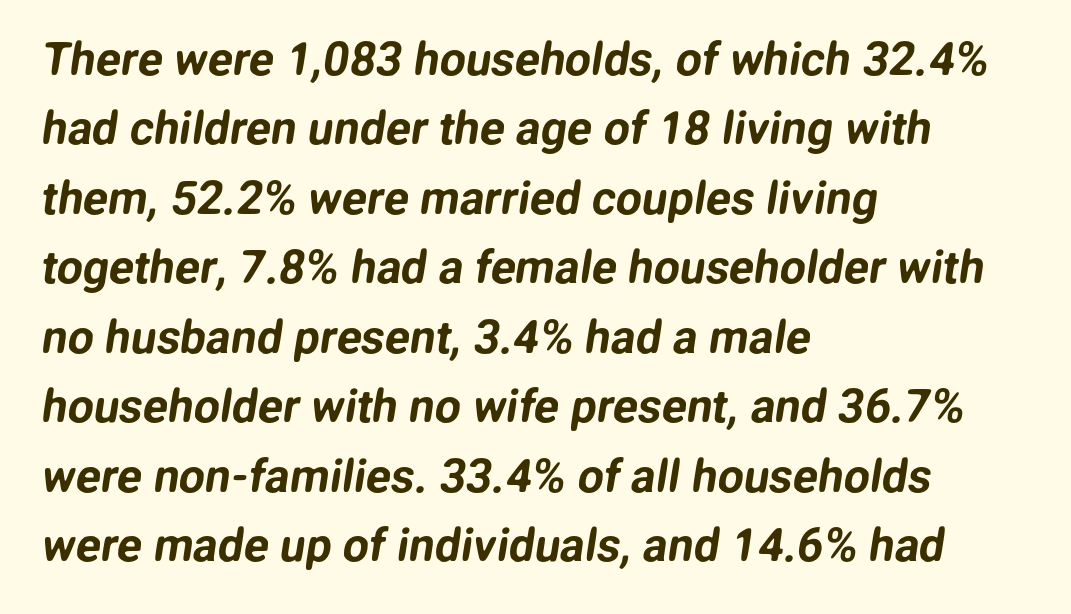
Q: Is the typeface a serif or a sans-serif typeface? A: Sans-serif.
Q: Is the text underlined? A: No.
Q: How is the paragraph aligned? A: Left-aligned.
Q: Is the spacing between letters normal or unusually wide? A: Normal.
Q: Is the spacing between lines tight, normal or loose? A: Normal.
Q: Width (condensed, normal, or wide)? A: Normal.
Q: Stroke contrast? A: Low.
Q: x-height? A: Medium.
Q: Monospaced? A: No.
